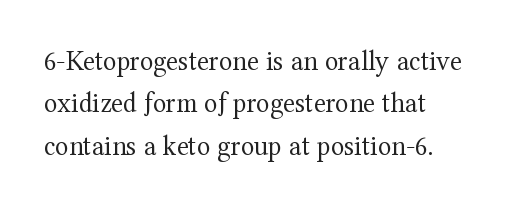
The image shows 28 px regular-weight serif type, upright; set left-aligned, normal line spacing (1.51x), normal letter spacing, not underlined; medium stroke contrast and a medium x-height.
